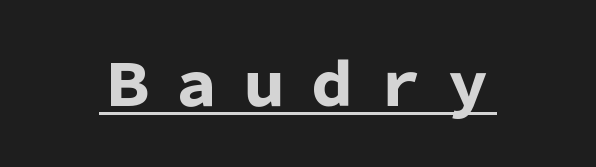
Nothing sits at the stroke ends, so this counts as sans-serif. Style check: upright. You'd pick this weight for a headline — it's a proper bold. Each letter keeps its own natural width here, so spacing adapts to shape. The rendering uses the underline text-decoration.
